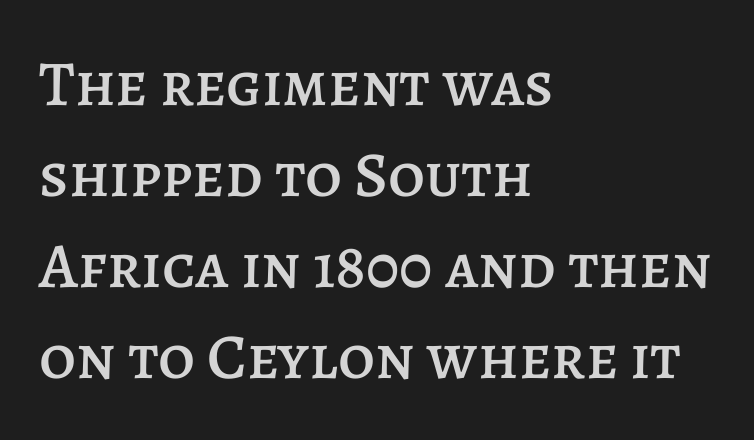
Q: Is the text italic (slanted)? A: No, it is upright.
Q: Is the text underlined? A: No.
Q: How is the paragraph aligned? A: Left-aligned.
Q: Is the spacing between letters normal or unusually wide? A: Normal.
Q: Is the spacing between lines tight, normal or loose? A: Normal.
Q: Width (condensed, normal, or wide)? A: Normal.
Q: Stroke contrast? A: Low.
Q: x-height? A: Large.
Q: Monospaced? A: No.
